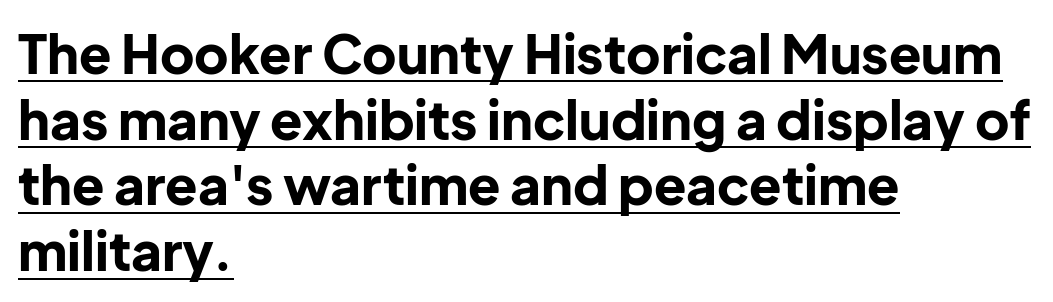
Rendered with straight, roman letterforms. Each line starts at the same left margin while the right side varies. Caption: bold face, heavy strokes. The rendering keeps characters at their native spacing.
